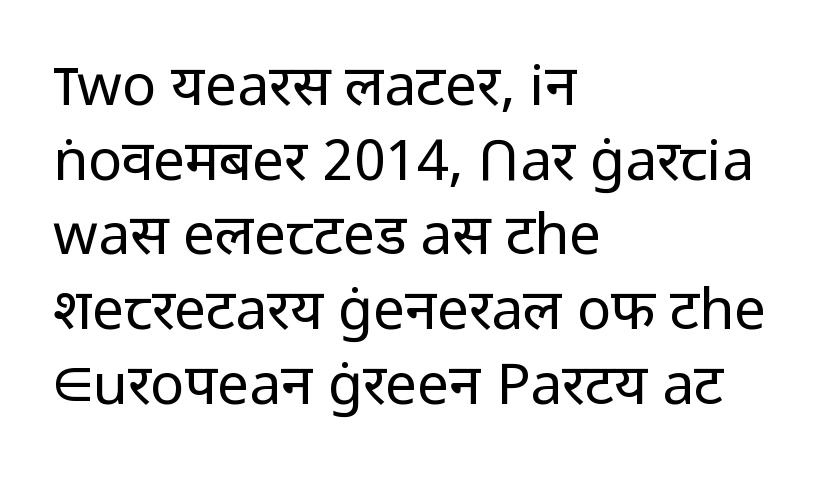
{"serif": "no", "italic": "no", "bold": "no", "weight": "regular", "width": "normal", "stroke_contrast": "low", "x_height": "medium", "monospaced": "no", "underline": "no", "align": "left", "line_spacing": "normal", "line_spacing_ratio": 1.31, "letter_spacing": "normal", "letter_spacing_em": 0.0, "glyph_px": 57}
